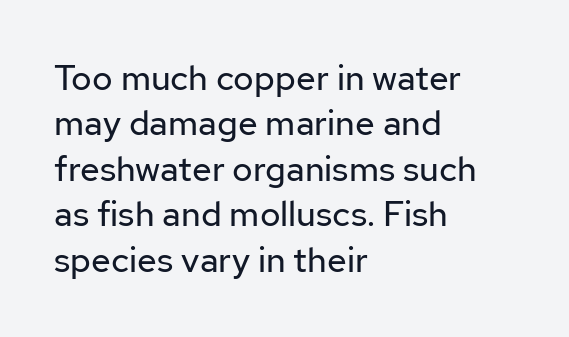
The image shows 35 px regular-weight sans-serif type, upright; set left-aligned, normal line spacing (1.3x), normal letter spacing, not underlined; low stroke contrast and a medium x-height.
